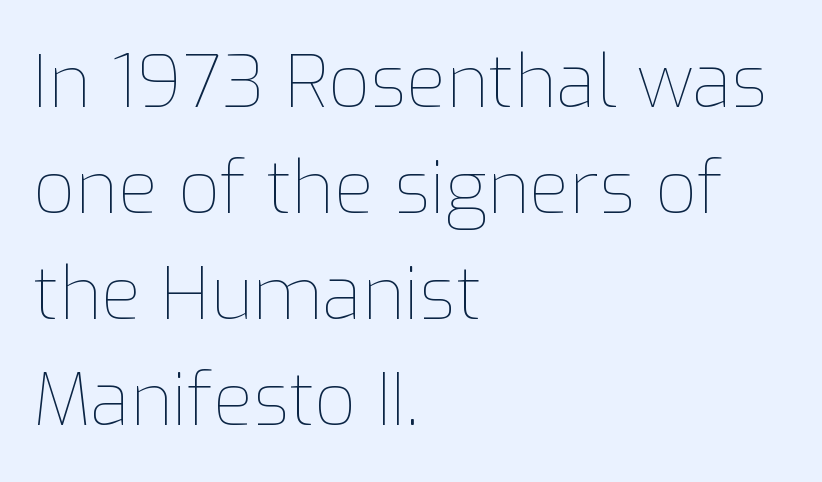
In terms of letterspacing, this is plain default setting. A quiet, ordinary-to-light weight characterises the typeface. Casual observation: everything's shoved over to the left. Is this a fixed-width face? No — the glyphs have proportional, varying widths. The rows are spaced the way most documents space them. The letters stand straight up with perfectly vertical stems.
